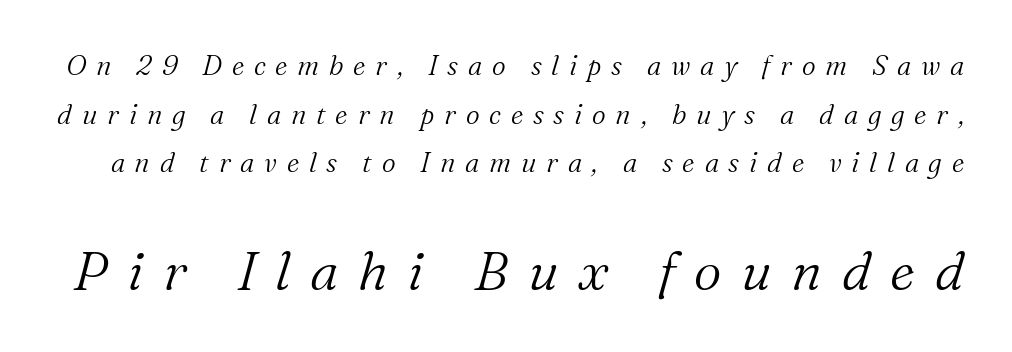
{"serif": "yes", "italic": "yes", "lean": "right", "slant_degrees": 16, "bold": "no", "weight": "light", "width": "normal", "stroke_contrast": "medium", "x_height": "medium", "monospaced": "no", "underline": "no", "line_spacing_ratio": 1.8, "letter_spacing": "wide", "letter_spacing_em": 0.36, "larger_block": "second", "size_ratio": 2.0, "glyph_px": 54}
